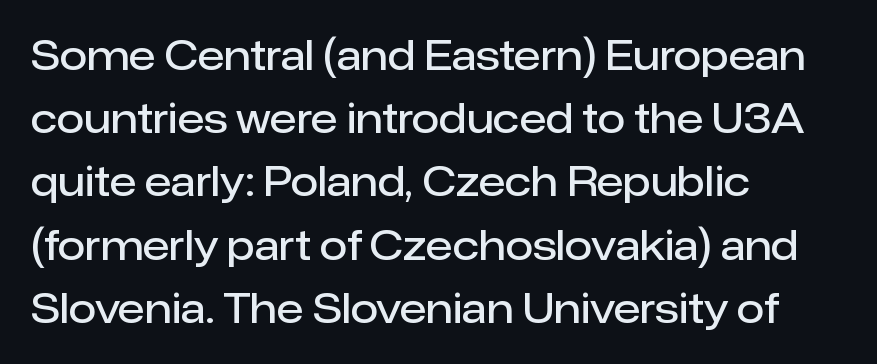
The image shows 40 px semibold sans-serif type, upright; set left-aligned, normal line spacing (1.58x), normal letter spacing, not underlined; low stroke contrast and a medium x-height.
